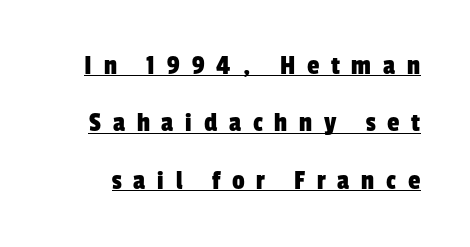
You can see a thin bar hugging the bottom of the glyphs. Note: no serifs on the glyphs. The face used here is proportionally spaced, like ordinary book or web type. Students, note that the glyphs here are deliberately spaced far apart.
